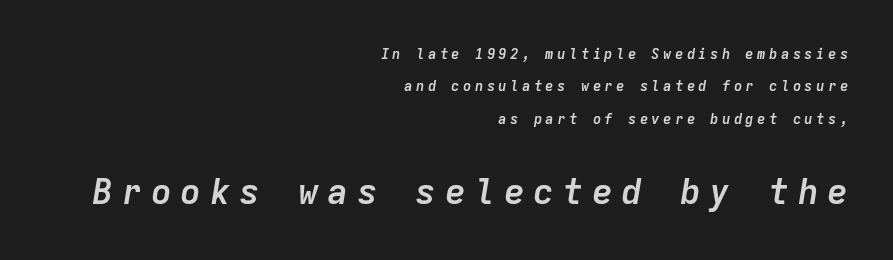
The image shows 35 px semibold type, italic (leaning right), monospaced; set right-aligned, loose line spacing (2.32x), unusually wide letter spacing (+0.24 em), not underlined; the second (bottom) block is 2.5x larger; low stroke contrast and a medium x-height.
